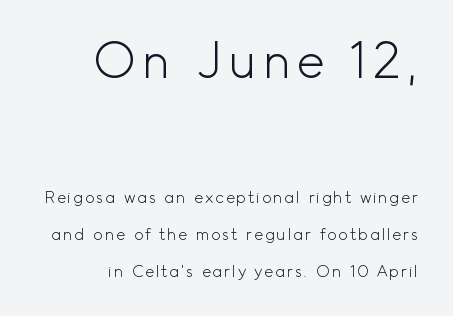
The image shows 49 px light sans-serif type, upright; set right-aligned, loose line spacing (2.32x), not underlined; the first (top) block is 3.06x larger; a small x-height.
